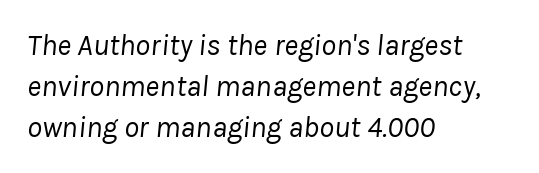
Descender tails drop into unmarked territory. Vertically, the passage feels balanced, rows spaced as you'd expect. Each letter keeps its own natural width here, so spacing adapts to shape. Stroke thickness stays within the range of a standard reading face or lighter. Leftover space on each line is placed entirely after the last word. When letters slant like this, we call the style italic.
